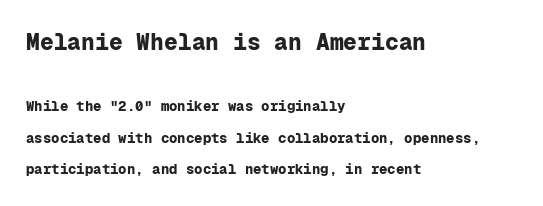
A classic flush-left, rag-right setting is used for this passage. Interline gaps are noticeably wide in this sample. If you squint, the top block still reads clearly — it's the larger of the two. Italic: no, the glyphs are upright roman.
